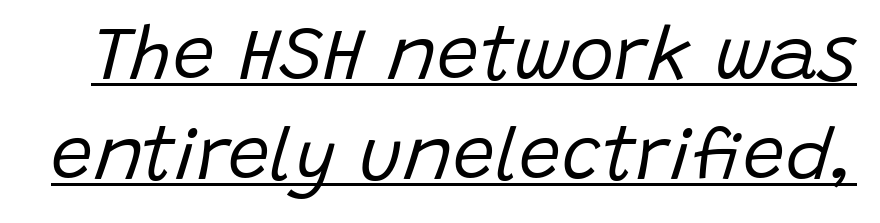
The image shows 75 px regular-weight type, italic (leaning right); set normal line spacing (1.33x), normal letter spacing, underlined; low stroke contrast and a large x-height.
